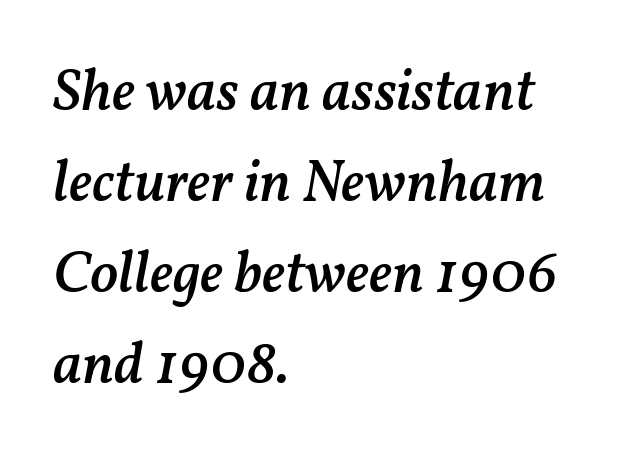
The image shows 59 px semibold type, italic (leaning right); set left-aligned, normal line spacing (1.54x), normal letter spacing, not underlined; medium stroke contrast and a medium x-height.
